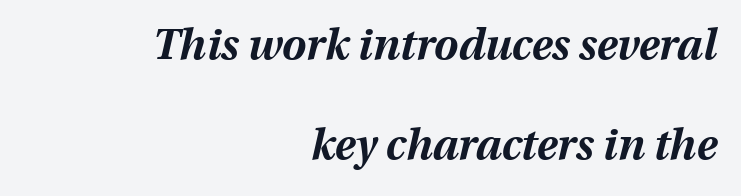
The image shows 43 px bold type, italic (leaning right); set right-aligned, loose line spacing (2.32x), normal letter spacing, not underlined; medium stroke contrast and a medium x-height.
